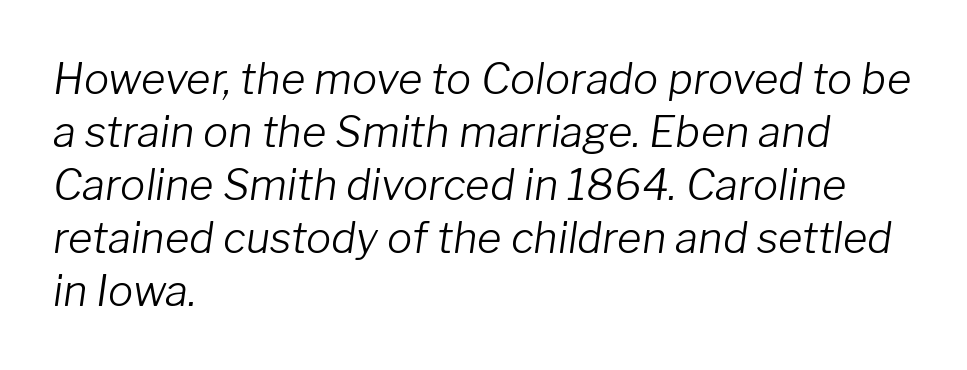
{"italic": "yes", "lean": "right", "slant_degrees": 8, "bold": "no", "weight": "light", "width": "normal", "stroke_contrast": "low", "x_height": "medium", "monospaced": "no", "underline": "no", "align": "left", "line_spacing": "normal", "line_spacing_ratio": 1.26, "letter_spacing": "normal", "letter_spacing_em": 0.0, "glyph_px": 42}
